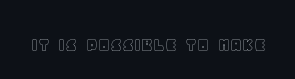
The image shows 21 px text type, upright; set normal letter spacing, not underlined.
